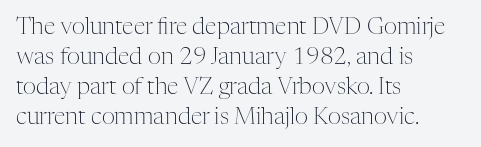
Teacher's note: observe the even left margin — that is flush-left alignment. Does extra space separate the letters? No, they use regular spacing. In terms of posture, this sample is upright. The glyphs are unaccompanied by any horizontal stroke below them. The lines sit at an ordinary, default distance from one another.
